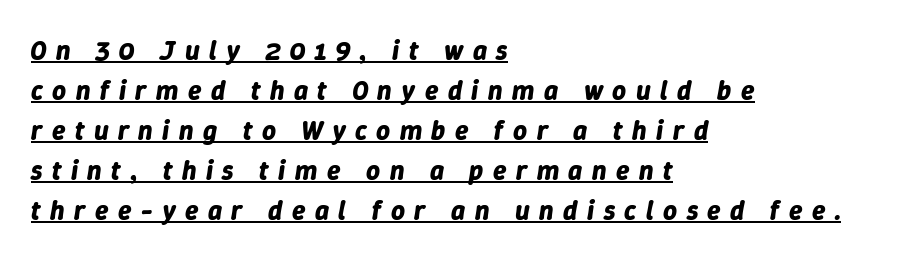
The image shows 27 px bold type, italic (leaning right); set left-aligned, normal line spacing (1.48x), unusually wide letter spacing (+0.35 em), underlined.
